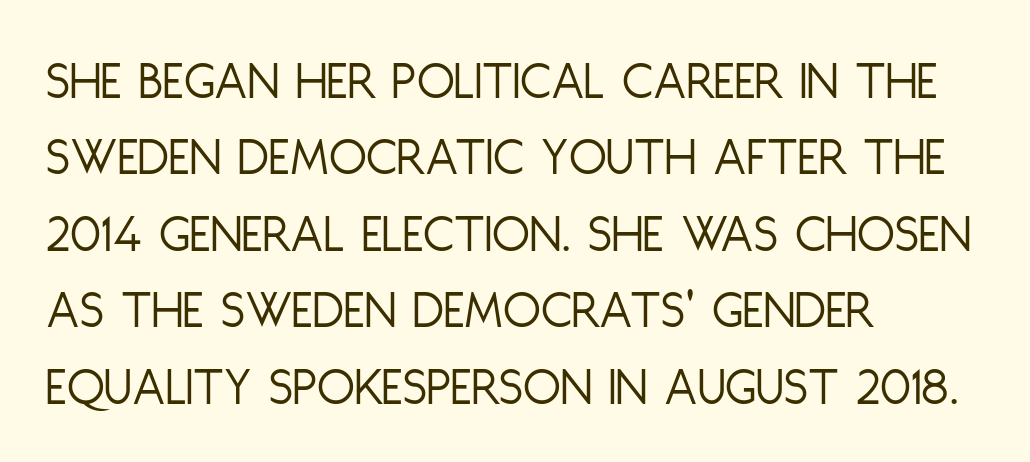
Q: Is the text bold? A: No.
Q: Is the text italic (slanted)? A: No, it is upright.
Q: Is the typeface a serif or a sans-serif typeface? A: Sans-serif.
Q: Is the text underlined? A: No.
Q: How is the paragraph aligned? A: Left-aligned.
Q: Is the spacing between letters normal or unusually wide? A: Normal.
Q: Is the spacing between lines tight, normal or loose? A: Normal.
Q: Width (condensed, normal, or wide)? A: Condensed.
Q: Stroke contrast? A: Low.
Q: x-height? A: Large.
Q: Monospaced? A: No.
